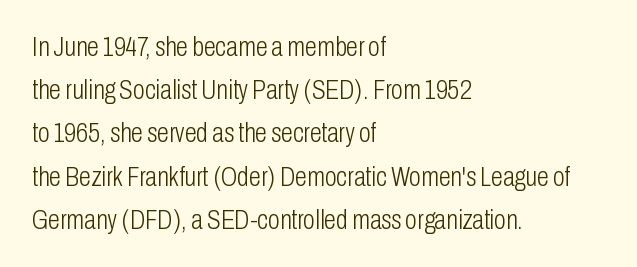
The image shows 27 px text type, upright; set left-aligned, normal line spacing (1.6x), normal letter spacing, not underlined.
